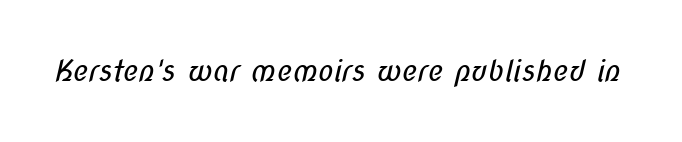
Proportional: the letters do not fall into vertical columns. Honestly, the letter spacing is just normal — you wouldn't notice it. Grotesque or geometric, the face here clearly has no serifs. No letter is thick-stroked: the sample isn't bold. Anything drawn beneath the words? Only blank space.
